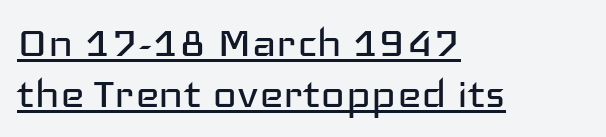
Look at the bottom of the vertical strokes: they stop flat, with no serifs. Think standard paragraph weight, or any step lighter than that. Students, observe the line beneath the letters — that is underlining. The letters stand upright; this is a roman face. The rag falls on the right side of this text block.
